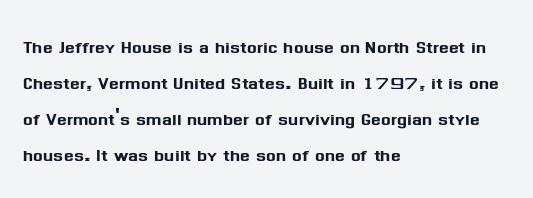
{"italic": "no", "underline": "no", "align": "left", "line_spacing": "normal", "line_spacing_ratio": 1.56, "letter_spacing": "normal", "letter_spacing_em": 0.0, "glyph_px": 23}
